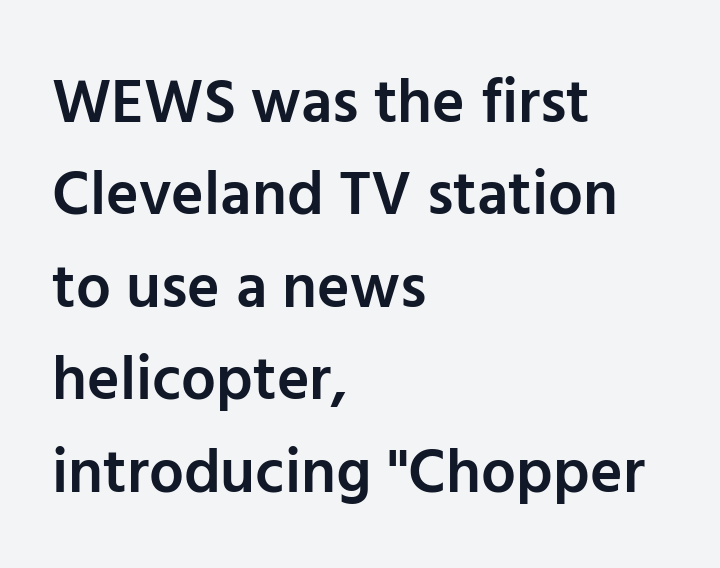
The image shows 62 px semibold sans-serif type, upright; set left-aligned, normal line spacing (1.49x), normal letter spacing, not underlined; low stroke contrast and a medium x-height.
